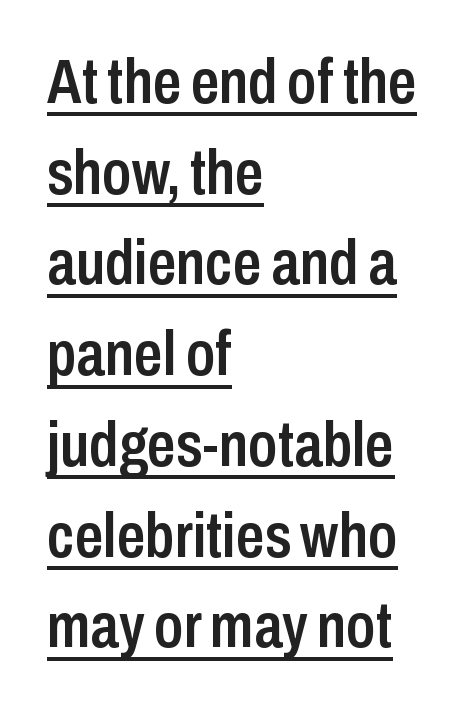
A student would call this left alignment; a typographer would say flush left, rag right. Students, this is semibold: more ink than regular, less than bold. Do the characters align in a grid? No, the font is proportional. The glyphs in this specimen are sans serif.
